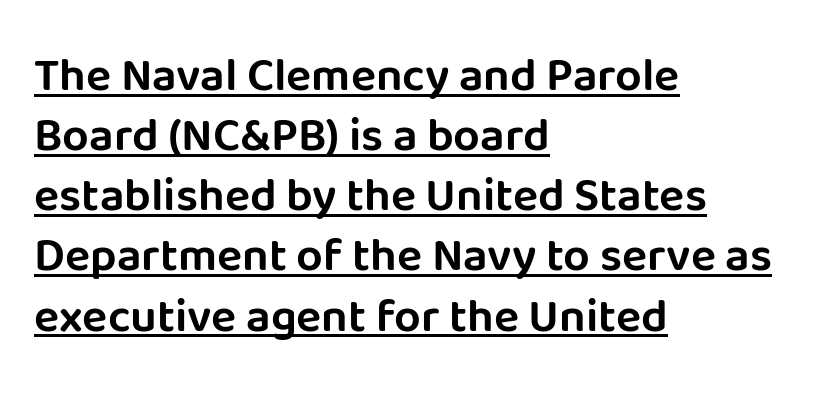
The space between consecutive lines is moderate. In terms of posture, this sample is upright. Font category for this specimen: sans-serif. Here the designer chose a conventional face with non-uniform glyph widths. The lines in this sample share a left origin and differ only in where they stop. Between one letter and the next there's only the usual sliver of space.
